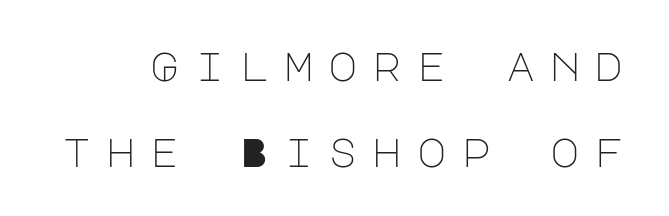
{"serif": "no", "italic": "no", "bold": "no", "weight": "light", "width": "normal", "stroke_contrast": "low", "x_height": "large", "underline": "no", "line_spacing": "loose", "line_spacing_ratio": 2.15, "letter_spacing": "wide", "letter_spacing_em": 0.37, "glyph_px": 40}
